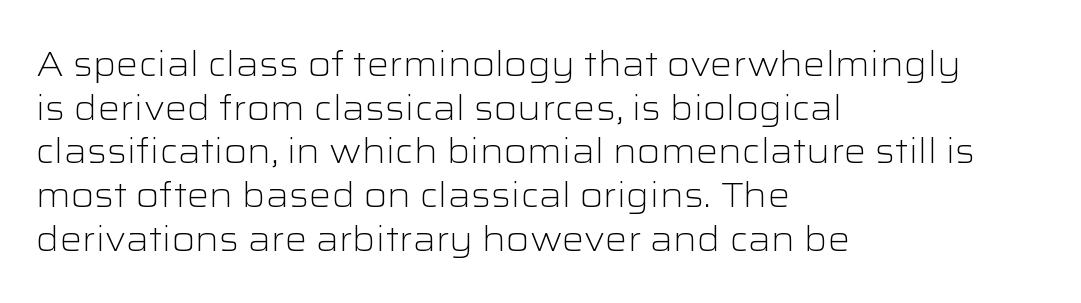
The image shows 35 px light, wide sans-serif type, upright; set left-aligned, normal line spacing (1.25x), normal letter spacing, not underlined; low stroke contrast and a medium x-height.
